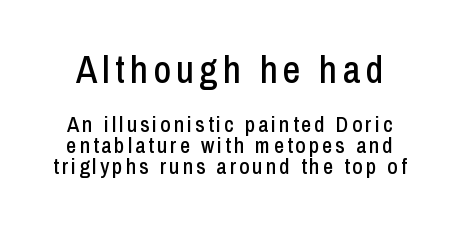
The image shows 38 px condensed sans-serif type, upright; set tight line spacing (0.95x), not underlined; the first (top) block is 1.73x larger; low stroke contrast and a medium x-height.
